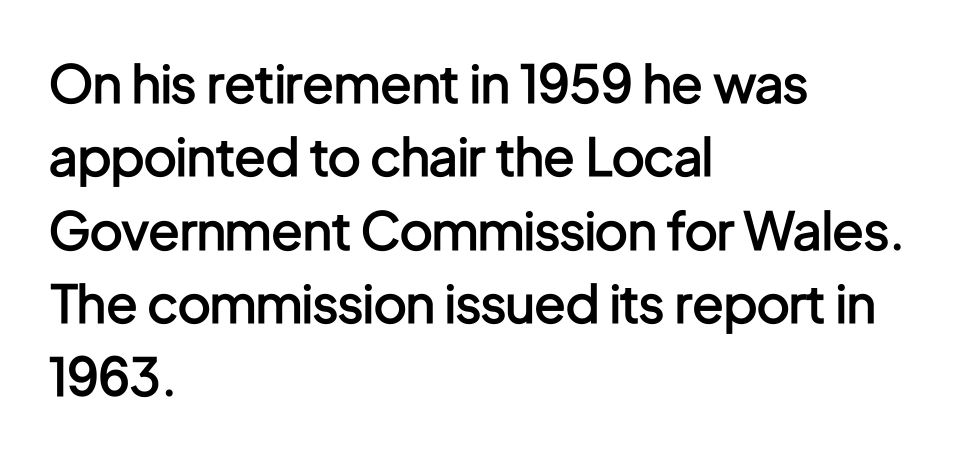
Q: Is the text bold? A: Semi-bold.
Q: Is the text italic (slanted)? A: No, it is upright.
Q: Is the typeface a serif or a sans-serif typeface? A: Sans-serif.
Q: Is the text underlined? A: No.
Q: How is the paragraph aligned? A: Left-aligned.
Q: Is the spacing between letters normal or unusually wide? A: Normal.
Q: Is the spacing between lines tight, normal or loose? A: Normal.
Q: Width (condensed, normal, or wide)? A: Condensed.
Q: Stroke contrast? A: Low.
Q: x-height? A: Medium.
Q: Monospaced? A: No.
